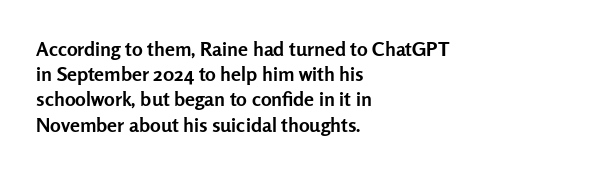
The space directly below the letters is spotless. This rendering uses left alignment, leaving the right contour irregular. The typography opts for an upright posture over an oblique one. Each word holds together tightly as a unit, with standard inter-letter gaps. Pretty heavy lettering here — definitely bold.
